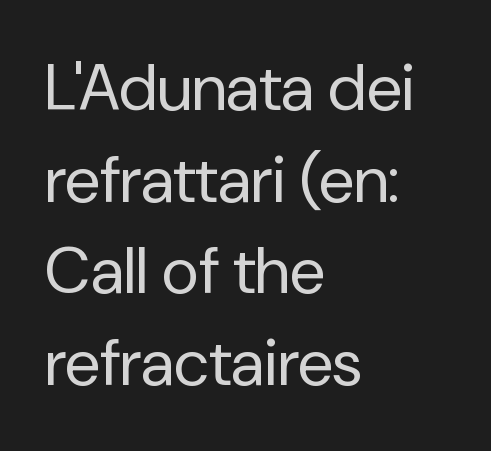
The image shows 65 px regular-weight sans-serif type, upright; set left-aligned, normal line spacing (1.41x), normal letter spacing, not underlined; low stroke contrast and a medium x-height.
